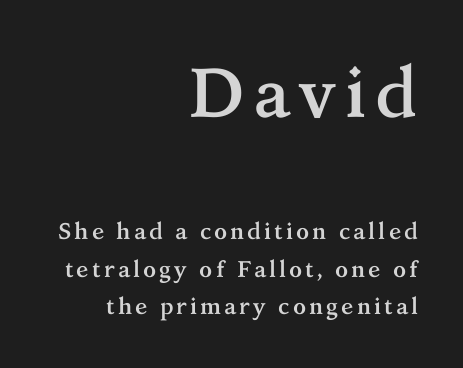
The image shows 70 px semibold serif type, upright; set right-aligned, normal line spacing (1.63x), not underlined; the first (top) block is 3.04x larger; medium stroke contrast and a medium x-height.
